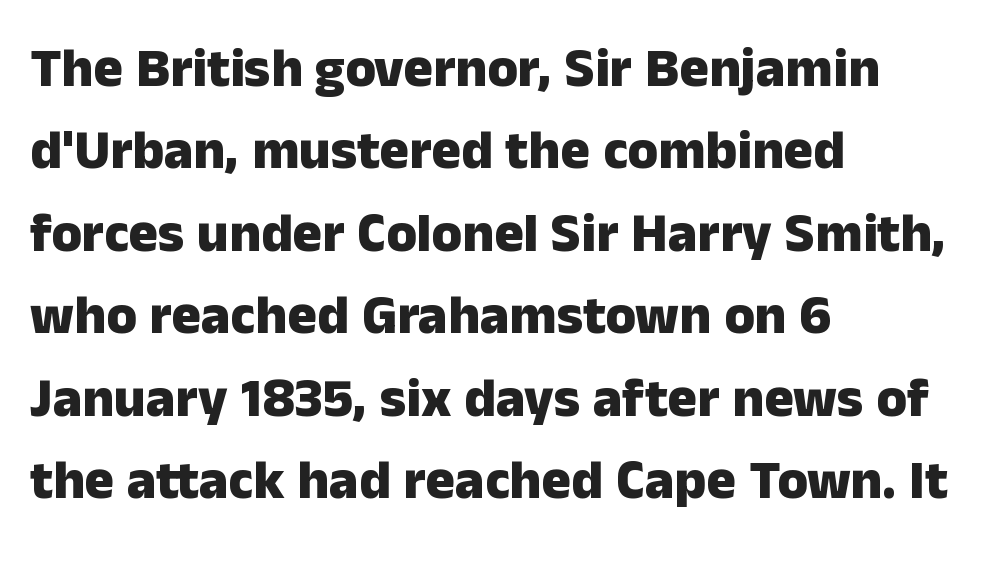
{"serif": "no", "italic": "no", "bold": "yes", "weight": "heavy", "width": "normal", "stroke_contrast": "low", "x_height": "medium", "monospaced": "no", "underline": "no", "align": "left", "line_spacing": "normal", "line_spacing_ratio": 1.5, "letter_spacing": "normal", "letter_spacing_em": 0.0, "glyph_px": 55}
